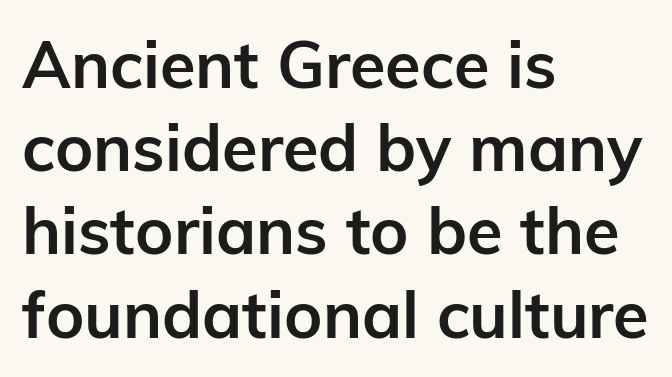
The image shows 65 px semibold sans-serif type, upright; set left-aligned, normal line spacing (1.28x), normal letter spacing, not underlined; low stroke contrast and a medium x-height.
